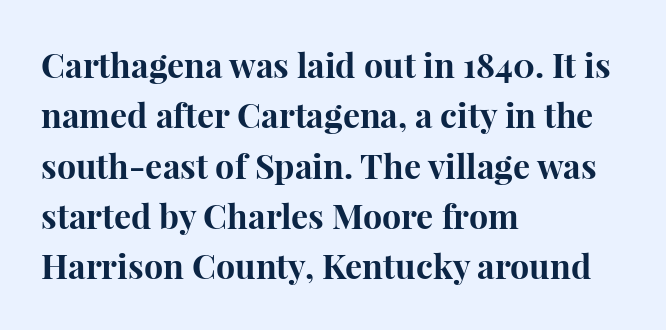
{"serif": "yes", "italic": "no", "bold": "yes", "weight": "bold", "width": "normal", "stroke_contrast": "high", "x_height": "medium", "monospaced": "no", "underline": "no", "align": "left", "line_spacing": "normal", "line_spacing_ratio": 1.48, "letter_spacing": "normal", "letter_spacing_em": 0.0, "glyph_px": 34}
